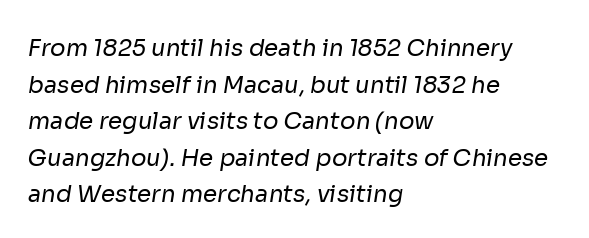
Q: Is the text bold? A: No.
Q: Is the text underlined? A: No.
Q: How is the paragraph aligned? A: Left-aligned.
Q: Is the spacing between letters normal or unusually wide? A: Normal.
Q: Is the spacing between lines tight, normal or loose? A: Normal.
